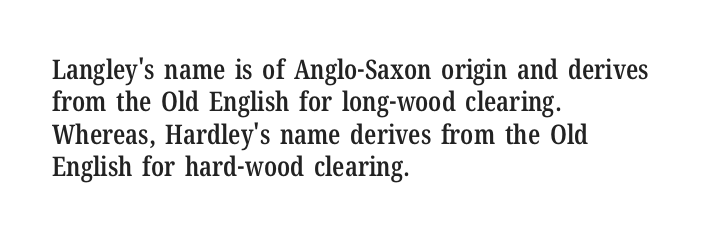
The image shows 27 px text type, upright; set left-aligned, line spacing 1.2x, normal letter spacing, not underlined.
